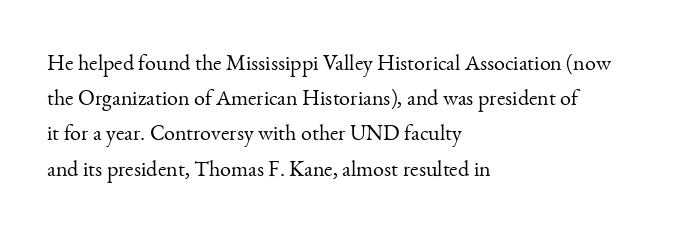
A quiet, ordinary-to-light weight characterises the typeface. Default kerning and tracking; the words read as compact shapes. These lines stack with their left ends in a neat column. The leading is moderate, giving the passage an even texture.
